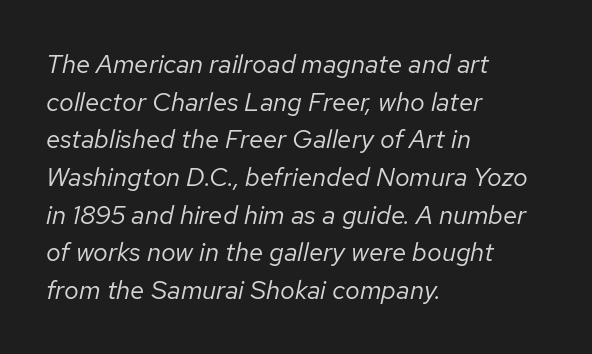
{"italic": "yes", "lean": "right", "slant_degrees": 12, "bold": "no", "underline": "no", "align": "left", "line_spacing": "normal", "line_spacing_ratio": 1.45, "letter_spacing": "normal", "letter_spacing_em": 0.0, "glyph_px": 26}
